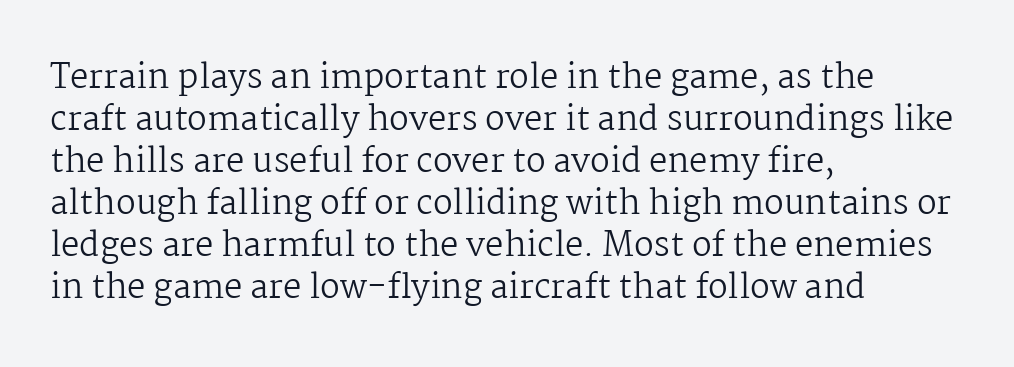
Q: Is the text bold? A: No.
Q: Is the text italic (slanted)? A: No, it is upright.
Q: Is the typeface a serif or a sans-serif typeface? A: Serif.
Q: Is the text underlined? A: No.
Q: How is the paragraph aligned? A: Left-aligned.
Q: Is the spacing between letters normal or unusually wide? A: Normal.
Q: Is the spacing between lines tight, normal or loose? A: Normal.
Q: Width (condensed, normal, or wide)? A: Normal.
Q: Stroke contrast? A: Medium.
Q: x-height? A: Medium.
Q: Monospaced? A: No.
